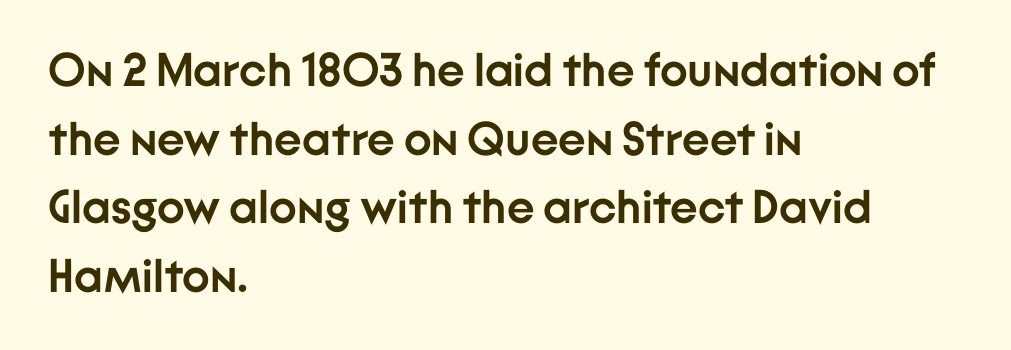
{"serif": "no", "italic": "no", "bold": "yes", "weight": "semibold", "width": "normal", "stroke_contrast": "low", "x_height": "medium", "monospaced": "no", "underline": "no", "align": "left", "line_spacing": "normal", "line_spacing_ratio": 1.46, "letter_spacing": "normal", "letter_spacing_em": 0.0, "glyph_px": 47}
